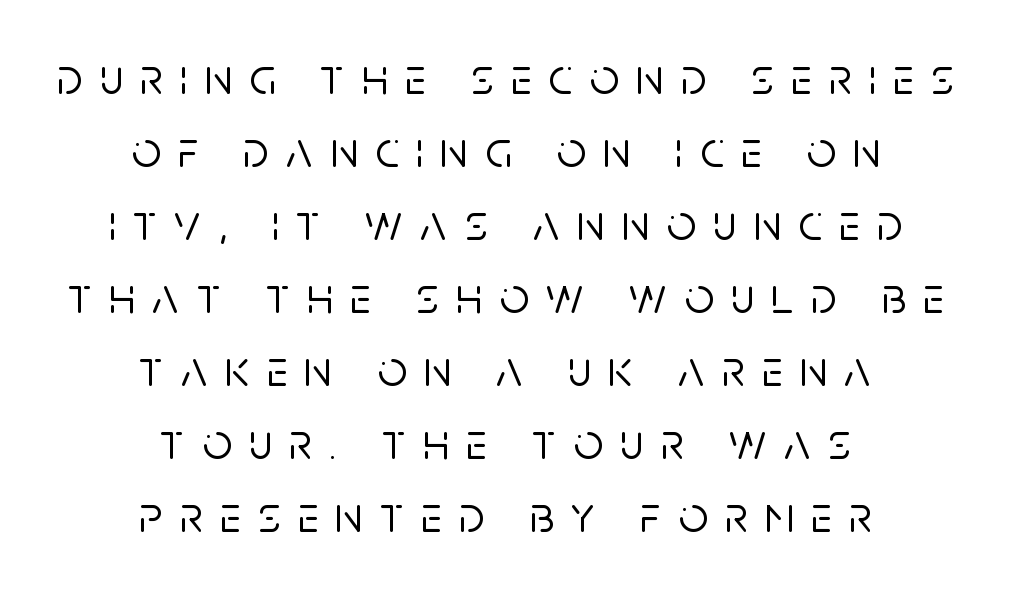
Q: Is the text italic (slanted)? A: No, it is upright.
Q: Is the typeface a serif or a sans-serif typeface? A: Sans-serif.
Q: Is the text underlined? A: No.
Q: How is the paragraph aligned? A: Centered.
Q: Is the spacing between letters normal or unusually wide? A: Unusually wide.
Q: Is the spacing between lines tight, normal or loose? A: Normal.
Q: Width (condensed, normal, or wide)? A: Normal.
Q: Stroke contrast? A: Low.
Q: x-height? A: Large.
Q: Monospaced? A: No.
